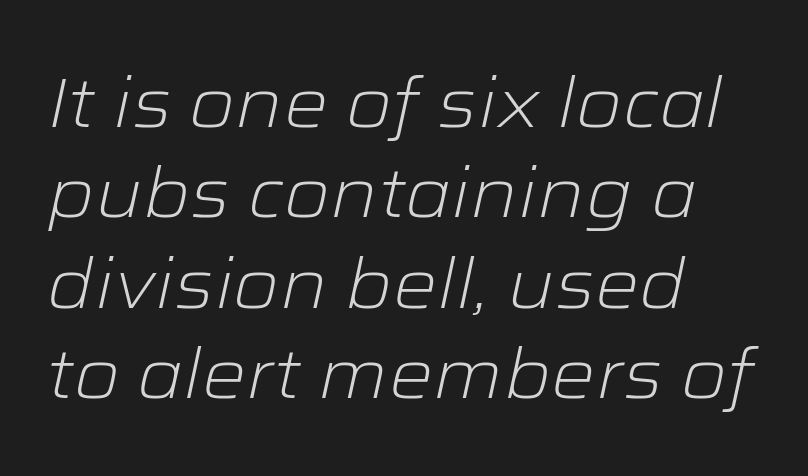
Q: Is the text bold? A: No.
Q: Is the text italic (slanted)? A: Yes, it leans right by about 12 degrees.
Q: Is the text underlined? A: No.
Q: How is the paragraph aligned? A: Left-aligned.
Q: Is the spacing between letters normal or unusually wide? A: Normal.
Q: Is the spacing between lines tight, normal or loose? A: Normal.
Q: Width (condensed, normal, or wide)? A: Wide.
Q: Stroke contrast? A: Low.
Q: x-height? A: Medium.
Q: Monospaced? A: No.
